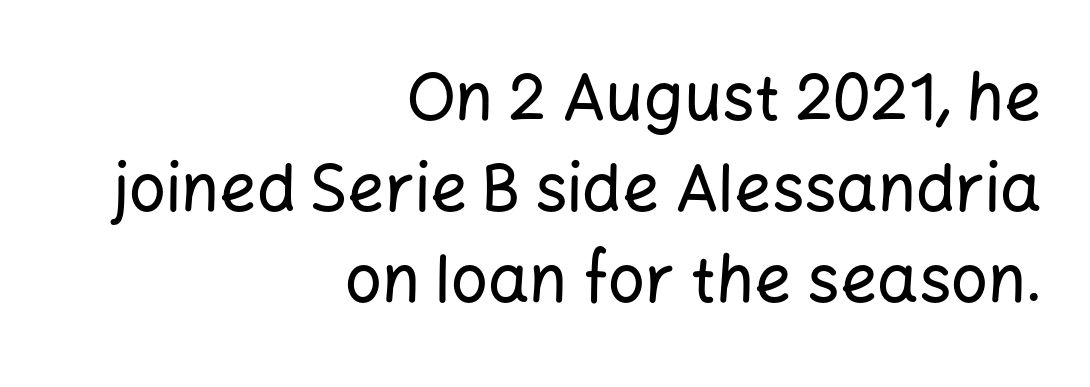
{"serif": "no", "italic": "no", "width": "normal", "stroke_contrast": "low", "x_height": "medium", "monospaced": "no", "underline": "no", "align": "right", "line_spacing": "normal", "line_spacing_ratio": 1.4, "letter_spacing": "normal", "letter_spacing_em": 0.0, "glyph_px": 65}
